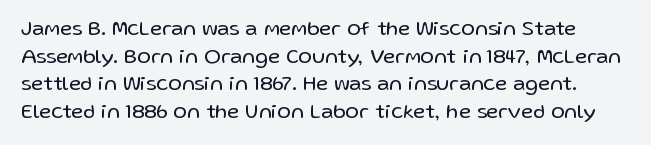
Q: Is the text bold? A: No.
Q: Is the text italic (slanted)? A: No, it is upright.
Q: Is the text underlined? A: No.
Q: Is the spacing between letters normal or unusually wide? A: Normal.
Q: Is the spacing between lines tight, normal or loose? A: Normal.
